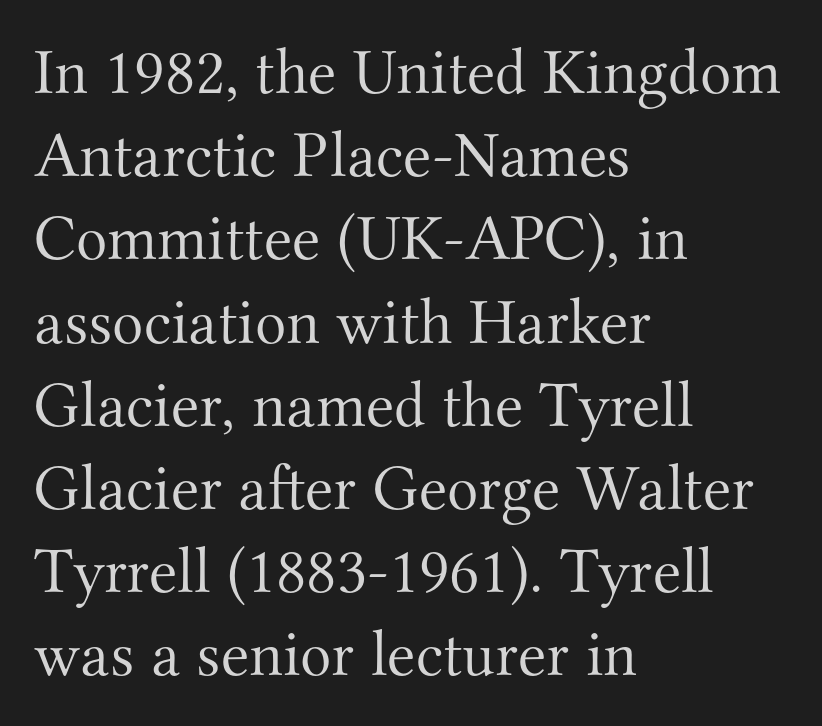
Q: Is the text bold? A: No.
Q: Is the text italic (slanted)? A: No, it is upright.
Q: Is the typeface a serif or a sans-serif typeface? A: Serif.
Q: Is the text underlined? A: No.
Q: How is the paragraph aligned? A: Left-aligned.
Q: Is the spacing between letters normal or unusually wide? A: Normal.
Q: Is the spacing between lines tight, normal or loose? A: Normal.
Q: Width (condensed, normal, or wide)? A: Normal.
Q: Stroke contrast? A: Medium.
Q: x-height? A: Small.
Q: Monospaced? A: No.
